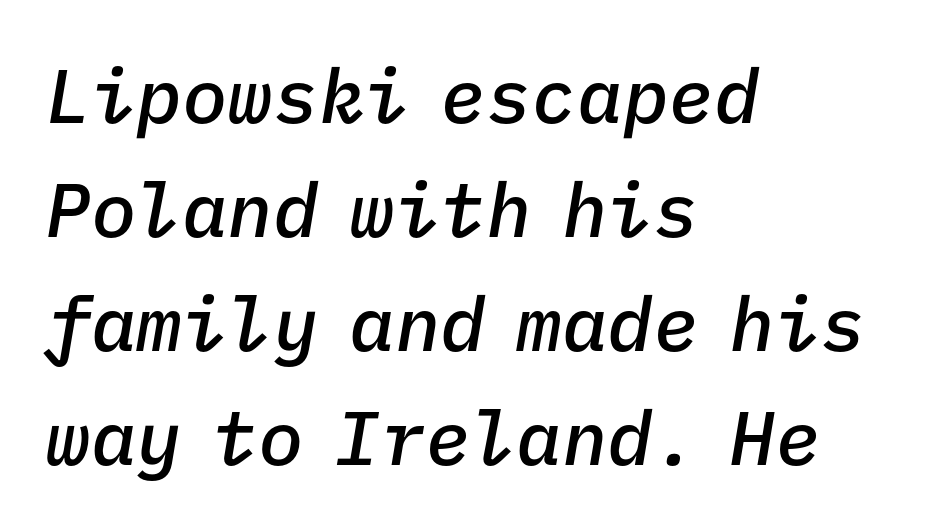
Line spacing here is normal. Emphasis by weight is partial: semibold. Slant detected: the letters are inclined. Nobody drew a line under any word here. Inter-character spacing is left at the font's built-in metrics.
